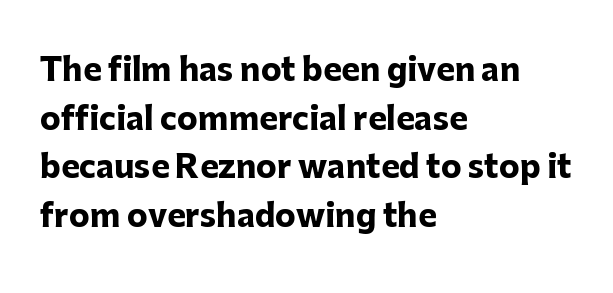
Q: Is the text bold? A: Yes.
Q: Is the text italic (slanted)? A: No, it is upright.
Q: Is the typeface a serif or a sans-serif typeface? A: Sans-serif.
Q: Is the text underlined? A: No.
Q: How is the paragraph aligned? A: Left-aligned.
Q: Is the spacing between letters normal or unusually wide? A: Normal.
Q: Is the spacing between lines tight, normal or loose? A: Normal.
Q: Width (condensed, normal, or wide)? A: Normal.
Q: Stroke contrast? A: Low.
Q: x-height? A: Medium.
Q: Monospaced? A: No.
